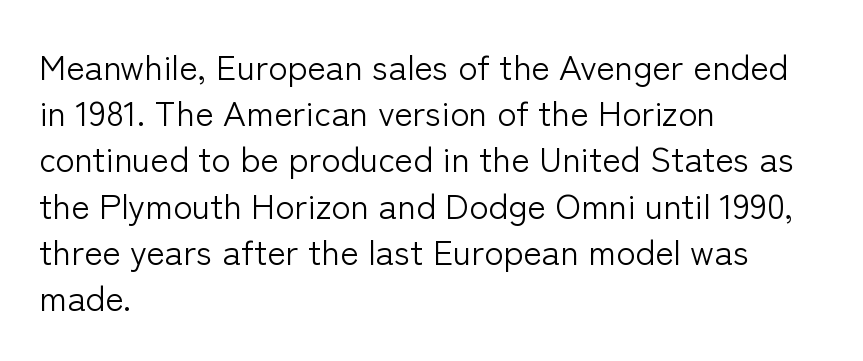
Summary of vertical rhythm: regular, with standard interline spacing. Students, note that the glyphs here touch the page at normal intervals. The specimen omits any rule beneath the text block's lines. Weight: regular or lighter. The specimen reads as upright at a glance. Teacher's note: observe the even left margin — that is flush-left alignment.
